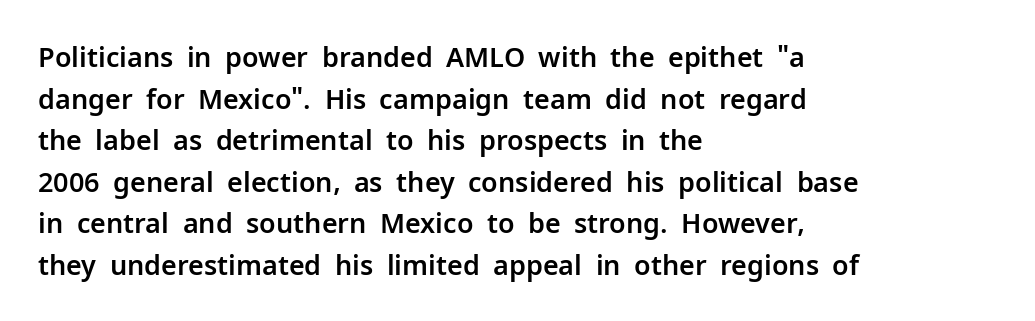
Q: Is the text italic (slanted)? A: No, it is upright.
Q: Is the text underlined? A: No.
Q: How is the paragraph aligned? A: Left-aligned.
Q: Is the spacing between letters normal or unusually wide? A: Normal.
Q: Is the spacing between lines tight, normal or loose? A: Normal.
